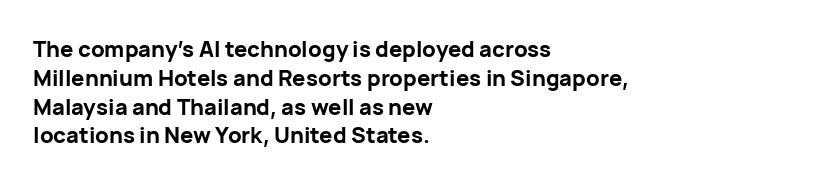
Q: Is the text bold? A: Yes.
Q: Is the text italic (slanted)? A: No, it is upright.
Q: Is the text underlined? A: No.
Q: How is the paragraph aligned? A: Left-aligned.
Q: Is the spacing between letters normal or unusually wide? A: Normal.
Q: Is the spacing between lines tight, normal or loose? A: Normal.
